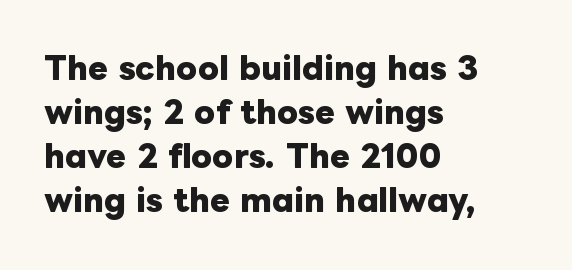
The passage is arranged the way most books set body copy — flush left. Look at the tracking — it's just the regular setting, nothing added. The typesetting leans heavy: a genuine bold. Letters rest on an invisible, unmarked baseline. The face used here is proportionally spaced, like ordinary book or web type.
